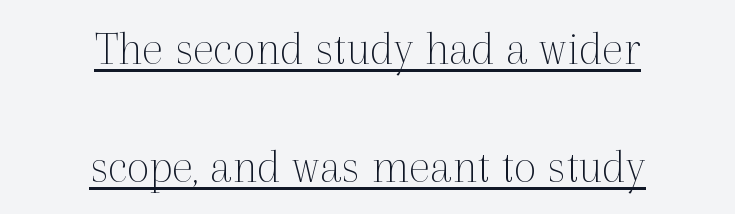
The image shows 50 px thin serif type, upright; set centered, loose line spacing (2.36x), normal letter spacing, underlined; a medium x-height.
